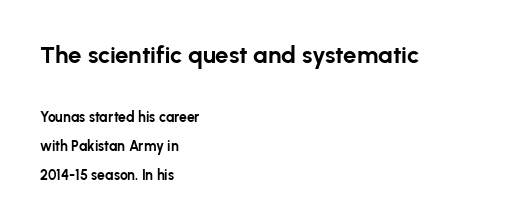
Quick note: interline space is abundant. Posture: upright roman. The paragraph has a hard left edge and a soft right edge. The zone under the glyphs is completely vacant. These lines keep a tight, regular rhythm from letter to letter. Compared with an ordinary text face, these strokes are far heavier — a full bold.
